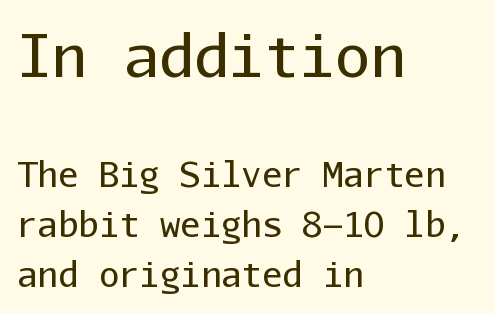
The rendering shows plain stroke endings on the letterforms — a sans-serif design. The rendering keeps characters at their native spacing. The block of text has a typical density, with ordinary space between rows. Caption: face not bold, strokes unweighted.
